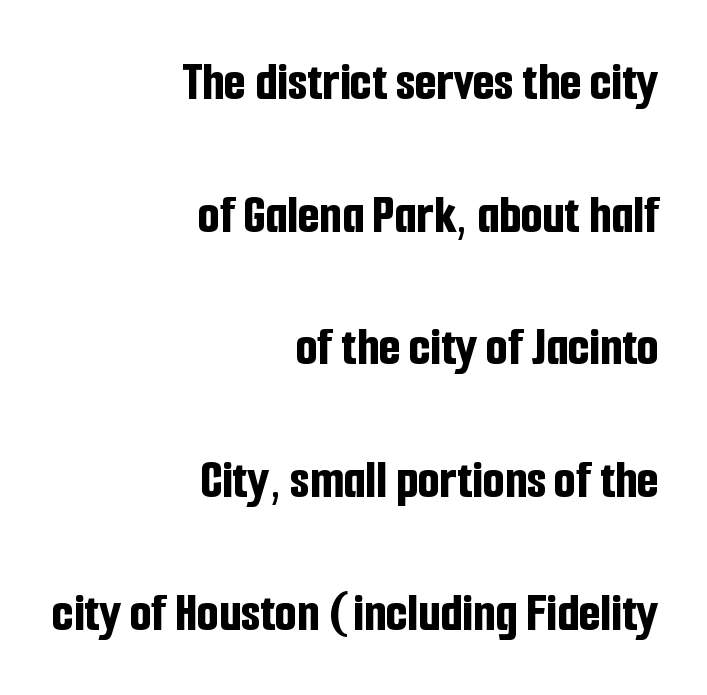
{"serif": "no", "italic": "no", "bold": "yes", "weight": "bold", "width": "condensed", "stroke_contrast": "low", "x_height": "medium", "monospaced": "no", "underline": "no", "align": "right", "line_spacing": "loose", "line_spacing_ratio": 2.37, "letter_spacing": "normal", "letter_spacing_em": 0.0, "glyph_px": 56}
